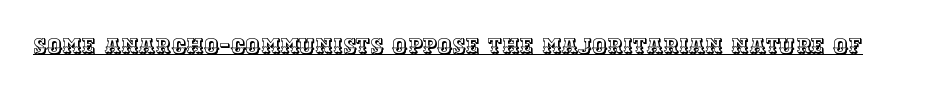
Q: Is the text italic (slanted)? A: No, it is upright.
Q: Is the text underlined? A: Yes.
Q: Is the spacing between letters normal or unusually wide? A: Normal.
